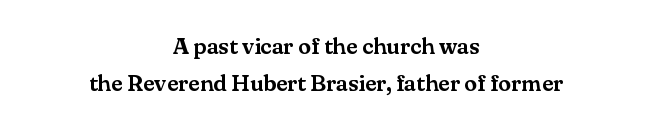
{"italic": "no", "underline": "no", "align": "center", "line_spacing": "normal", "line_spacing_ratio": 1.63, "letter_spacing": "normal", "letter_spacing_em": 0.0, "glyph_px": 23}
